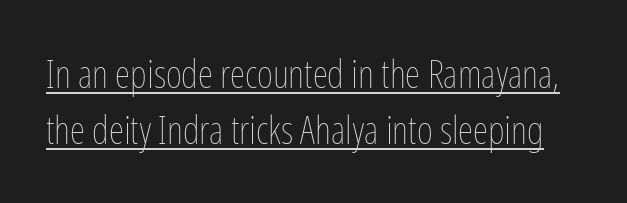
The image shows 39 px thin, condensed type, upright; set normal line spacing (1.44x), normal letter spacing, underlined; low stroke contrast and a medium x-height.
